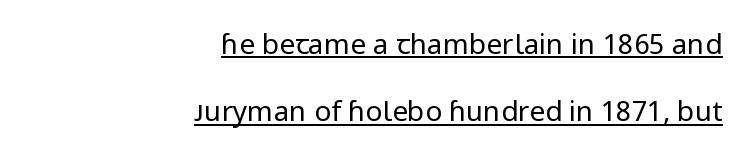
The rendering anchors every line to the right-hand side. The letters advance in unequal steps, a hallmark of proportional type. The type family on display is of the sans-serif kind. A great deal of white space separates one row of letters from the next. Italic? Not at all — the glyphs are vertical.
